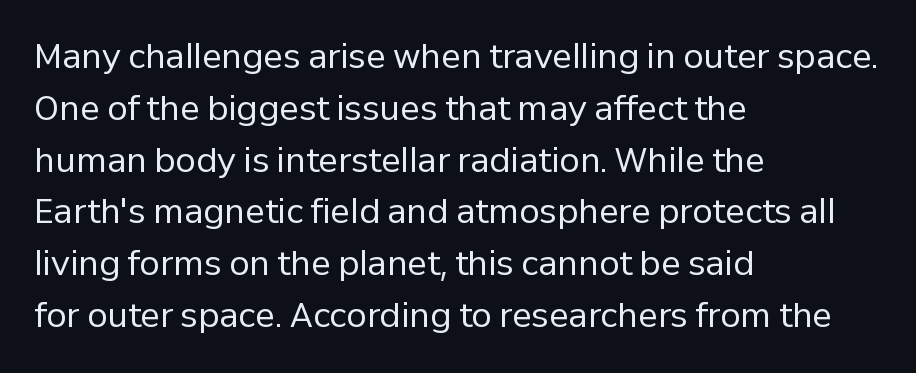
The image shows 33 px regular-weight sans-serif type, upright; set left-aligned, normal line spacing (1.57x), normal letter spacing, not underlined; low stroke contrast and a medium x-height.
